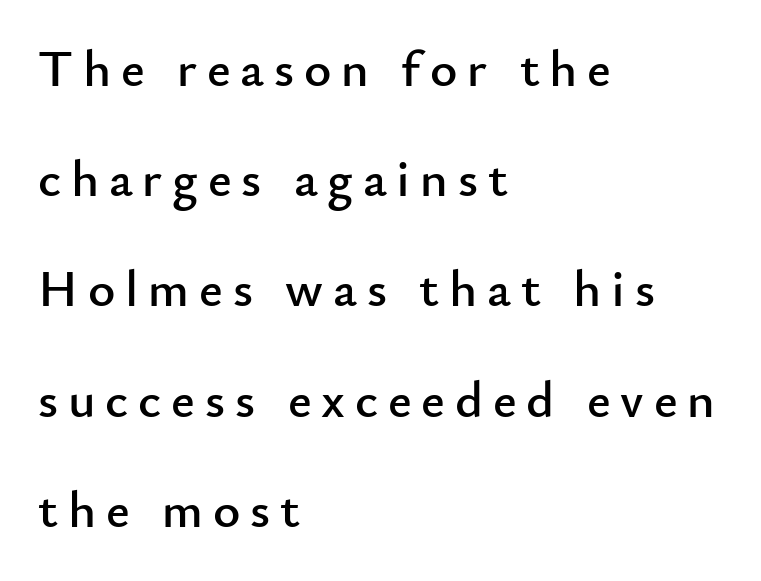
The image shows 52 px sans-serif type, upright; set left-aligned, loose line spacing (2.12x), not underlined; low stroke contrast and a small x-height.
